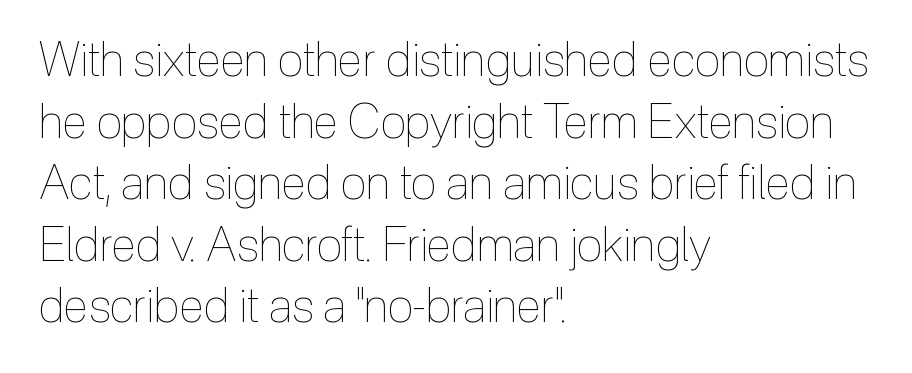
The image shows 47 px thin, condensed type, upright; set left-aligned, normal line spacing (1.31x), normal letter spacing, not underlined; a medium x-height.
